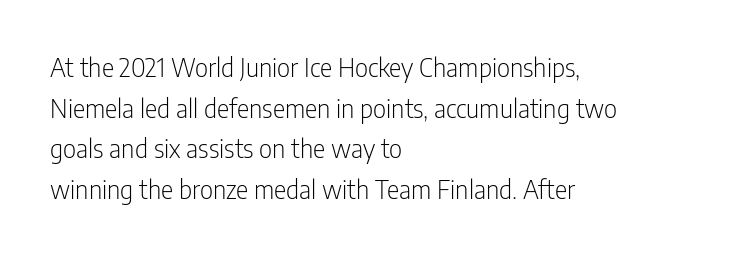
The zone under the glyphs is completely vacant. Letters have the restrained weight of plain body copy at most. Line beginnings align vertically; line endings do not. The gaps between neighbouring characters are ordinary and unremarkable.
